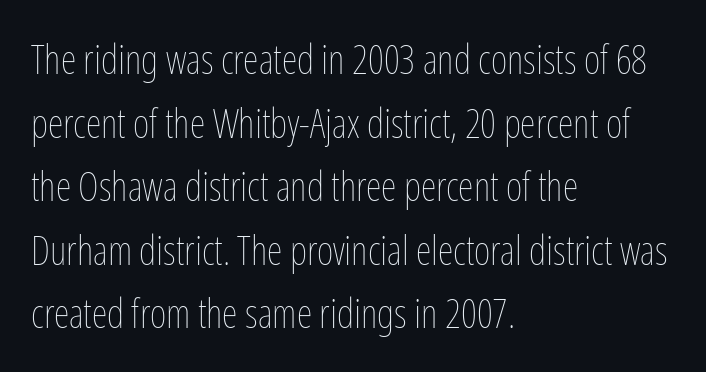
{"italic": "no", "bold": "no", "weight": "thin", "width": "condensed", "stroke_contrast": "low", "x_height": "medium", "monospaced": "no", "underline": "no", "align": "left", "line_spacing": "normal", "line_spacing_ratio": 1.59, "letter_spacing": "normal", "letter_spacing_em": 0.0, "glyph_px": 40}
